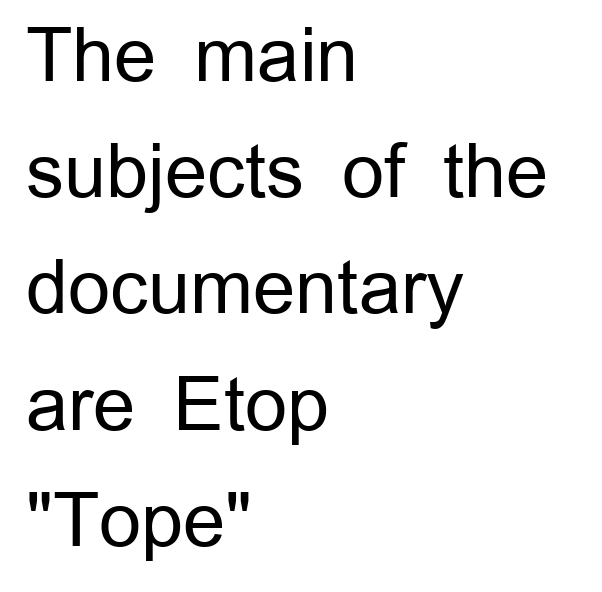
Q: Is the text bold? A: No.
Q: Is the text italic (slanted)? A: No, it is upright.
Q: Is the typeface a serif or a sans-serif typeface? A: Sans-serif.
Q: Is the text underlined? A: No.
Q: How is the paragraph aligned? A: Left-aligned.
Q: Is the spacing between letters normal or unusually wide? A: Normal.
Q: Is the spacing between lines tight, normal or loose? A: Normal.
Q: Width (condensed, normal, or wide)? A: Normal.
Q: Stroke contrast? A: Low.
Q: x-height? A: Medium.
Q: Monospaced? A: No.
